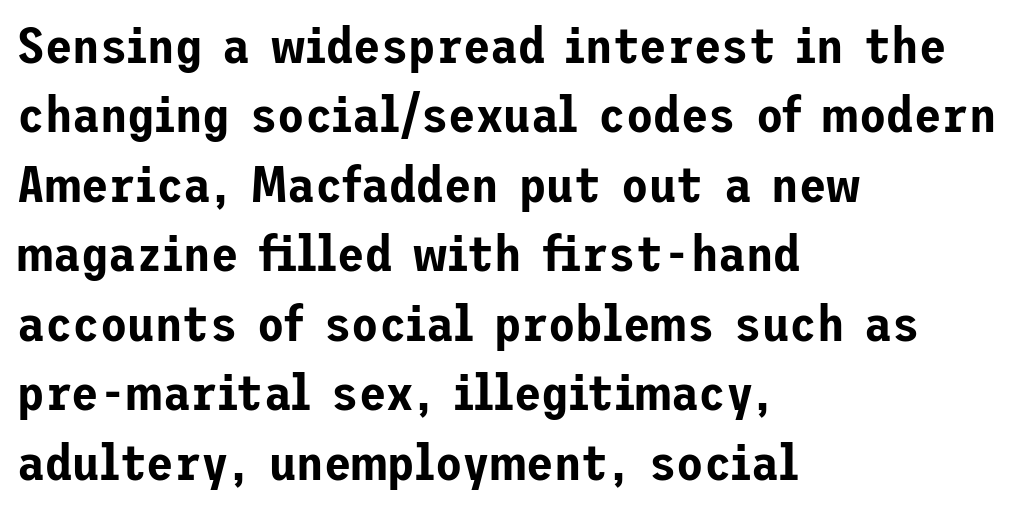
Spacing between characters is what you'd get straight out of the box. You can tell it's not italic because the verticals are truly vertical. This sample uses a sans-serif face. The rendering anchors every line to the left-hand side.
